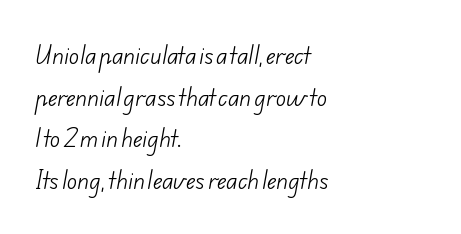
{"bold": "no", "underline": "no", "align": "left", "line_spacing_ratio": 1.89, "letter_spacing": "normal", "letter_spacing_em": 0.0, "glyph_px": 22}
